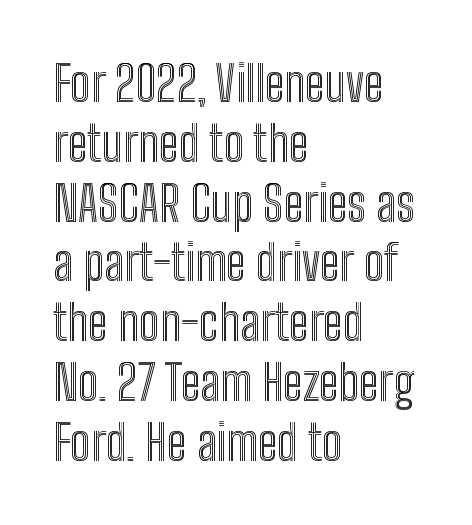
{"italic": "no", "width": "condensed", "x_height": "medium", "monospaced": "no", "underline": "no", "align": "left", "line_spacing_ratio": 1.22, "letter_spacing": "normal", "letter_spacing_em": 0.0, "glyph_px": 49}
